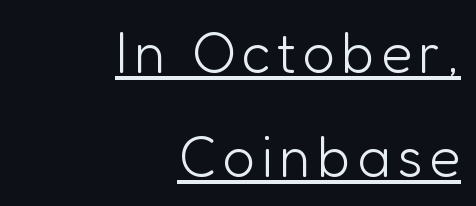
Q: Is the text bold? A: No.
Q: Is the text italic (slanted)? A: No, it is upright.
Q: Is the typeface a serif or a sans-serif typeface? A: Sans-serif.
Q: Is the text underlined? A: Yes.
Q: How is the paragraph aligned? A: Right-aligned.
Q: Width (condensed, normal, or wide)? A: Normal.
Q: Stroke contrast? A: Low.
Q: x-height? A: Medium.
Q: Monospaced? A: No.
